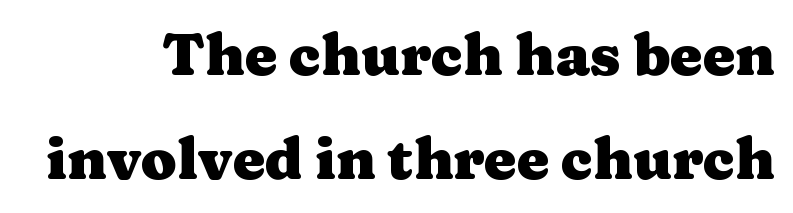
The letters carry serifs — small finishing strokes at the ends of their stems. Look at the stroke-to-counter ratio: heavy, a bold. Glance below the letters and you will spot only blank space. These lines are rendered in a variable-pitch font. Spacing between characters is what you'd get straight out of the box.
